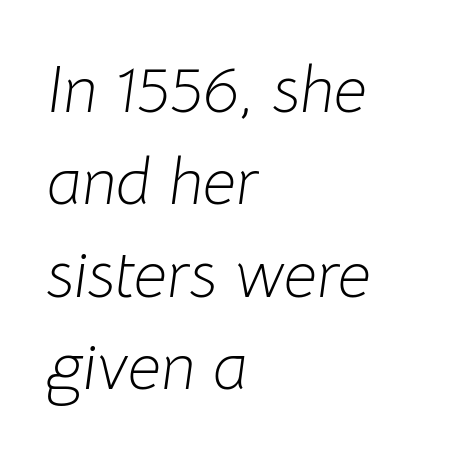
The leading is moderate, giving the passage an even texture. The face used here is proportionally spaced, like ordinary book or web type. Every row of glyphs begins at an identical x-position on the left. Posture: slanted. Each stroke keeps to a modest, everyday thickness or less.
